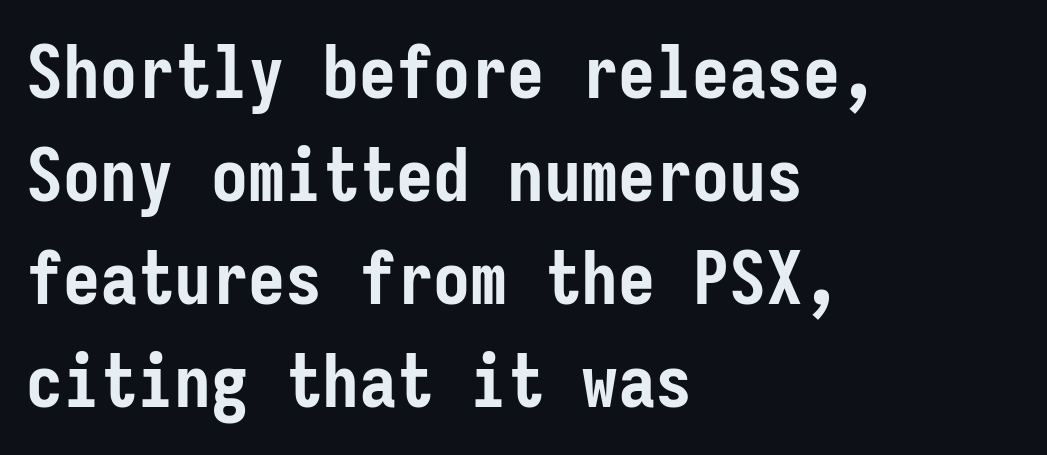
The image shows 74 px semibold, condensed sans-serif type, upright, monospaced; set left-aligned, normal line spacing (1.39x), normal letter spacing, not underlined; low stroke contrast and a medium x-height.
